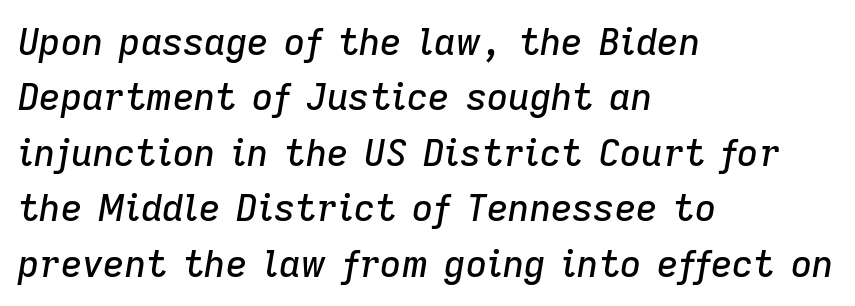
Is there much room between lines? A standard amount, neither cramped nor airy. You can tell it's italic because the verticals aren't actually vertical. A typesetter would call this proportional, since set widths differ per character. The strip under each line holds only bare page.
